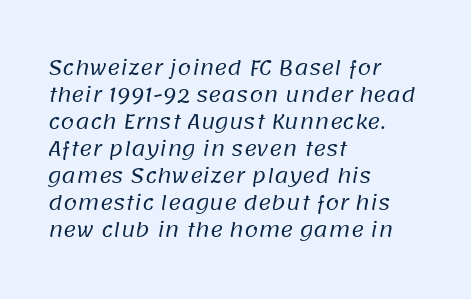
The image shows 20 px text type; set left-aligned, normal line spacing (1.35x), normal letter spacing, not underlined.
